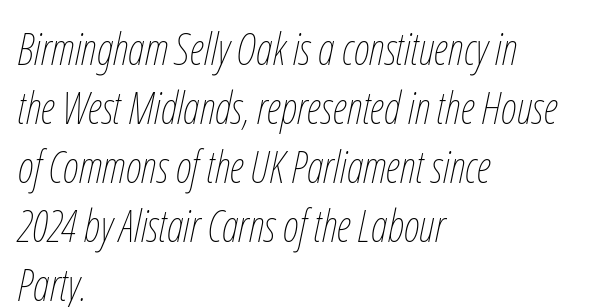
{"italic": "yes", "lean": "right", "slant_degrees": 12, "bold": "no", "weight": "thin", "width": "condensed", "stroke_contrast": "low", "x_height": "medium", "monospaced": "no", "underline": "no", "align": "left", "line_spacing": "normal", "line_spacing_ratio": 1.34, "letter_spacing": "normal", "letter_spacing_em": 0.0, "glyph_px": 44}
